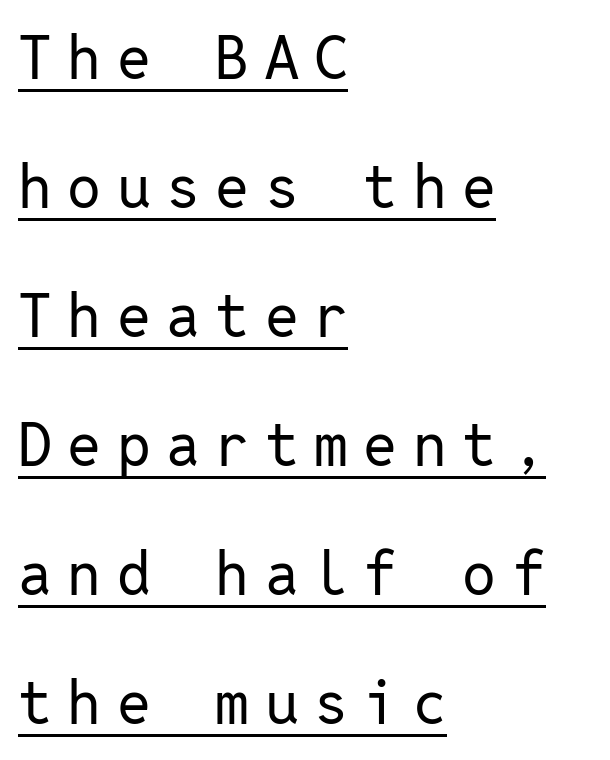
The image shows 60 px regular-weight sans-serif type, upright, monospaced; set left-aligned, loose line spacing (2.15x), unusually wide letter spacing (+0.26 em), underlined; low stroke contrast and a medium x-height.
